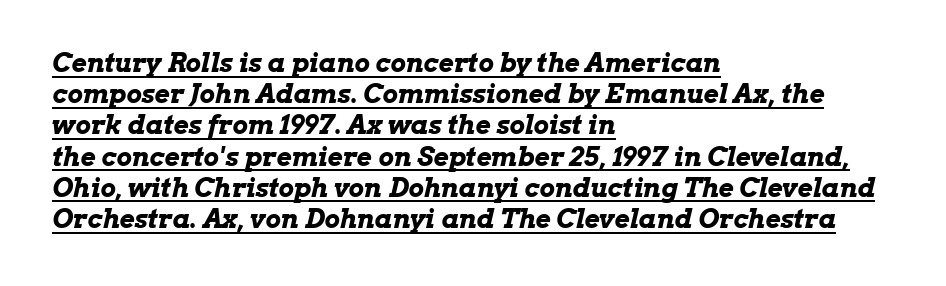
{"italic": "yes", "lean": "right", "slant_degrees": 13, "bold": "yes", "underline": "yes", "align": "left", "line_spacing_ratio": 1.2, "letter_spacing": "normal", "letter_spacing_em": 0.0, "glyph_px": 26}
